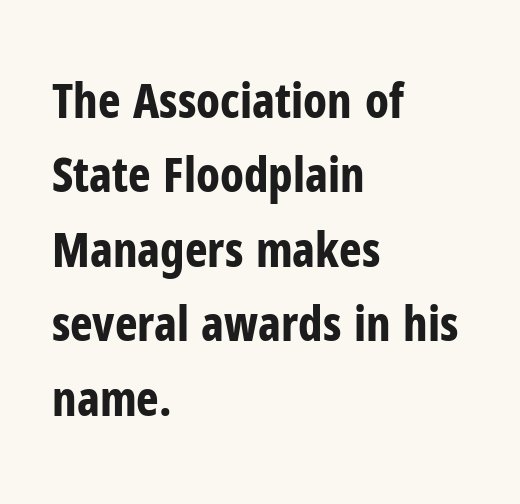
Q: Is the text bold? A: Yes.
Q: Is the text italic (slanted)? A: No, it is upright.
Q: Is the typeface a serif or a sans-serif typeface? A: Sans-serif.
Q: Is the text underlined? A: No.
Q: How is the paragraph aligned? A: Left-aligned.
Q: Is the spacing between letters normal or unusually wide? A: Normal.
Q: Is the spacing between lines tight, normal or loose? A: Normal.
Q: Width (condensed, normal, or wide)? A: Condensed.
Q: Stroke contrast? A: Low.
Q: x-height? A: Medium.
Q: Monospaced? A: No.
